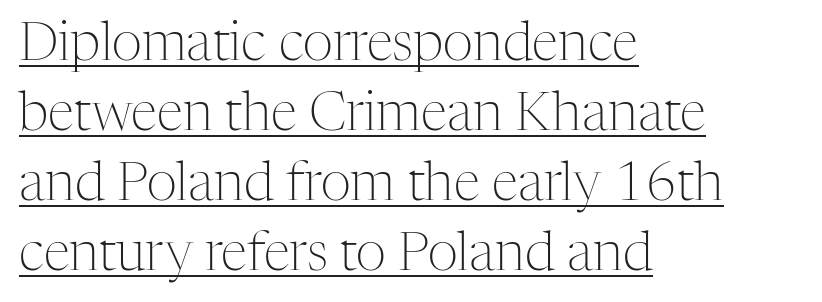
The image shows 53 px light serif type, upright; set left-aligned, normal line spacing (1.32x), normal letter spacing, underlined; medium stroke contrast and a medium x-height.
